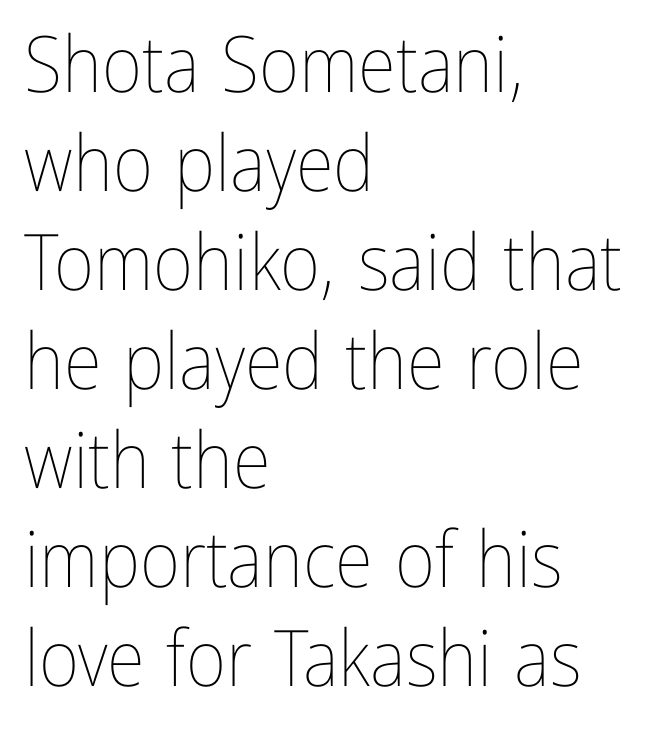
The image shows 78 px thin, condensed type, upright; set left-aligned, normal line spacing (1.27x), normal letter spacing, not underlined; low stroke contrast and a medium x-height.
